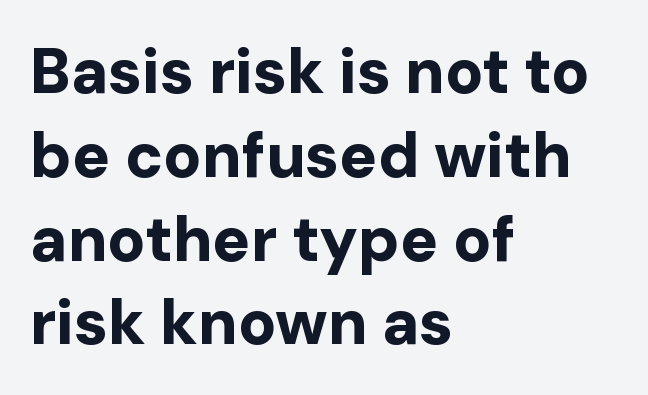
The image shows 63 px bold sans-serif type, upright; set left-aligned, normal line spacing (1.33x), normal letter spacing, not underlined; low stroke contrast and a medium x-height.
